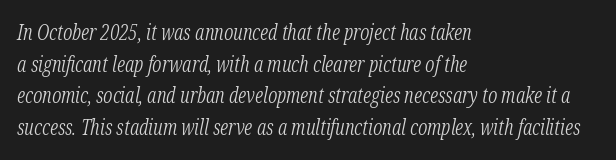
The image shows 21 px text type, italic (leaning right); set left-aligned, normal line spacing (1.51x), normal letter spacing, not underlined.
